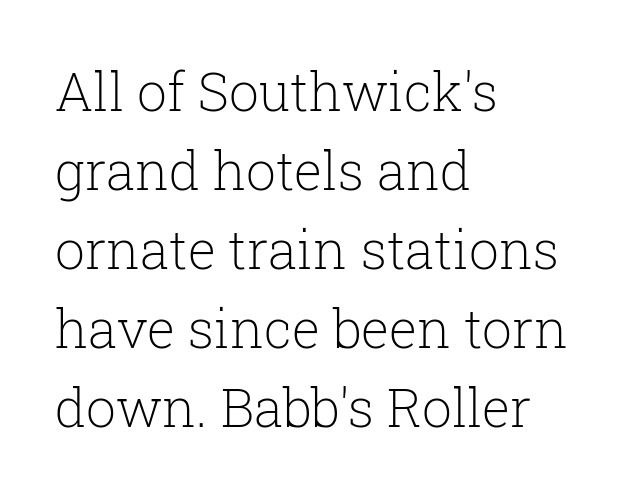
The image shows 53 px light serif type, upright; set left-aligned, normal line spacing (1.49x), normal letter spacing, not underlined; low stroke contrast and a medium x-height.
